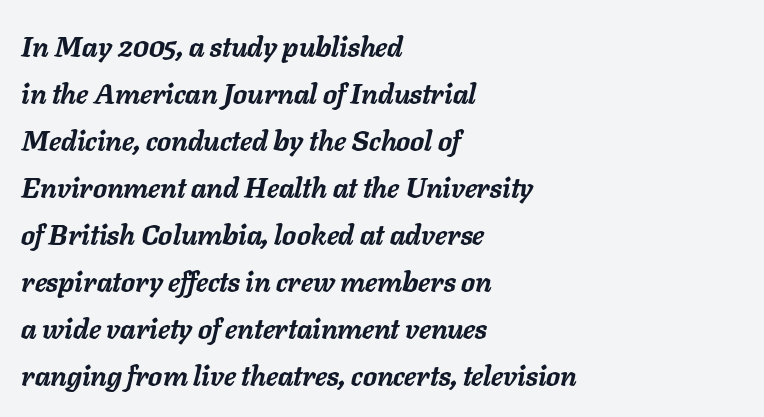
Looks like regular typesetting: each glyph gets only the width it needs. Does the copy run flush right? No — it runs flush left. An italicized treatment has been applied to the whole sample. Between one letter and the next there's only the usual sliver of space. Chunky letters — that's bold for sure.
